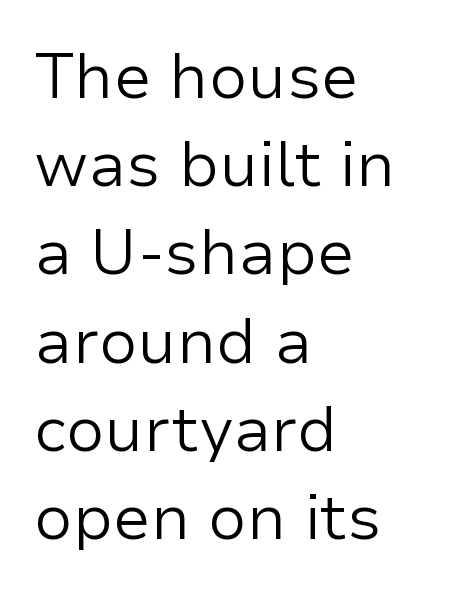
Q: Is the text bold? A: No.
Q: Is the text italic (slanted)? A: No, it is upright.
Q: Is the typeface a serif or a sans-serif typeface? A: Sans-serif.
Q: Is the text underlined? A: No.
Q: How is the paragraph aligned? A: Left-aligned.
Q: Is the spacing between letters normal or unusually wide? A: Normal.
Q: Is the spacing between lines tight, normal or loose? A: Normal.
Q: Width (condensed, normal, or wide)? A: Normal.
Q: Stroke contrast? A: Low.
Q: x-height? A: Medium.
Q: Monospaced? A: No.
